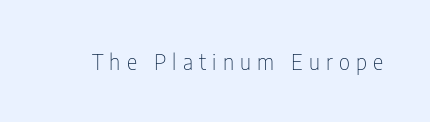
The image shows 22 px text type, upright; set unusually wide letter spacing (+0.28 em), not underlined.
